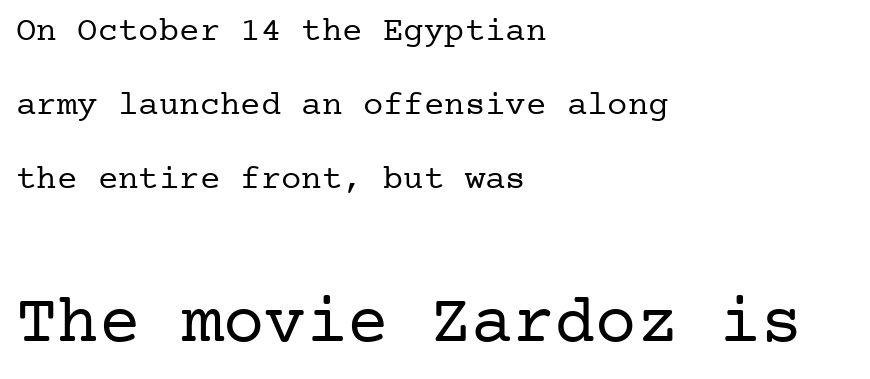
{"serif": "yes", "italic": "no", "bold": "no", "weight": "regular", "width": "normal", "stroke_contrast": "low", "x_height": "medium", "underline": "no", "align": "left", "line_spacing": "loose", "line_spacing_ratio": 2.17, "letter_spacing": "normal", "letter_spacing_em": 0.0, "larger_block": "second", "size_ratio": 2.03, "glyph_px": 69}
